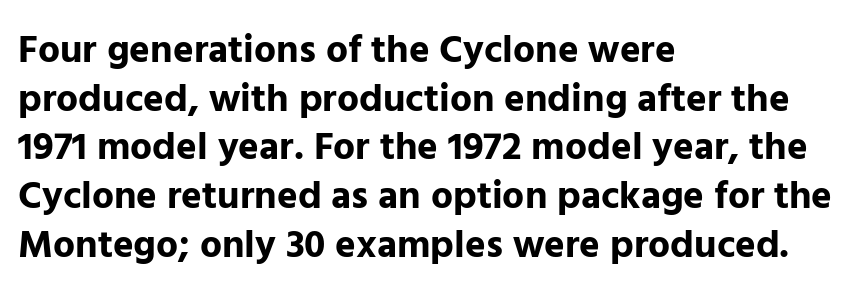
The image shows 39 px bold sans-serif type, upright; set left-aligned, normal line spacing (1.25x), normal letter spacing, not underlined; low stroke contrast and a medium x-height.
